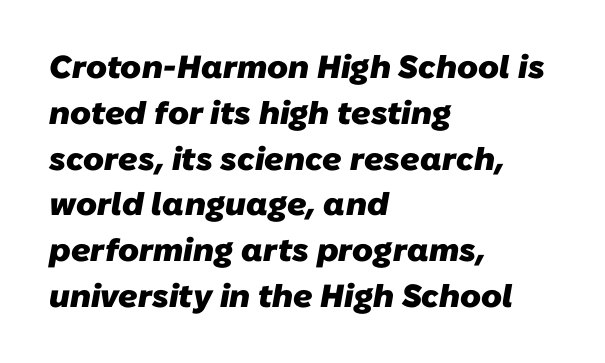
Q: Is the text bold? A: Yes.
Q: Is the typeface a serif or a sans-serif typeface? A: Sans-serif.
Q: Is the text underlined? A: No.
Q: How is the paragraph aligned? A: Left-aligned.
Q: Is the spacing between letters normal or unusually wide? A: Normal.
Q: Is the spacing between lines tight, normal or loose? A: Normal.
Q: Width (condensed, normal, or wide)? A: Normal.
Q: Stroke contrast? A: Low.
Q: x-height? A: Medium.
Q: Monospaced? A: No.
